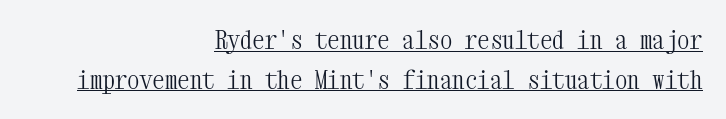
Vertical spacing — default. Italic: no, the glyphs are upright roman. Observe the ordinary spacing: letters are neighbours, not strangers. Does the copy run flush right? Yes — the right margin is perfectly even. Is the type heavy? It reads as light-to-regular instead. The passage shown is underscored from start to finish.
